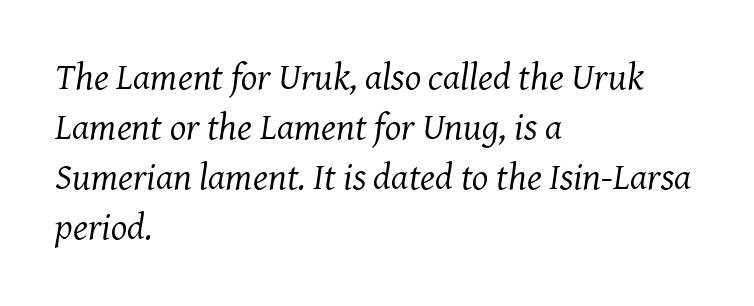
{"serif": "yes", "italic": "yes", "lean": "right", "slant_degrees": 8, "bold": "no", "weight": "regular", "width": "normal", "stroke_contrast": "medium", "x_height": "medium", "monospaced": "no", "underline": "no", "align": "left", "line_spacing": "normal", "line_spacing_ratio": 1.32, "letter_spacing": "normal", "letter_spacing_em": 0.0, "glyph_px": 38}
